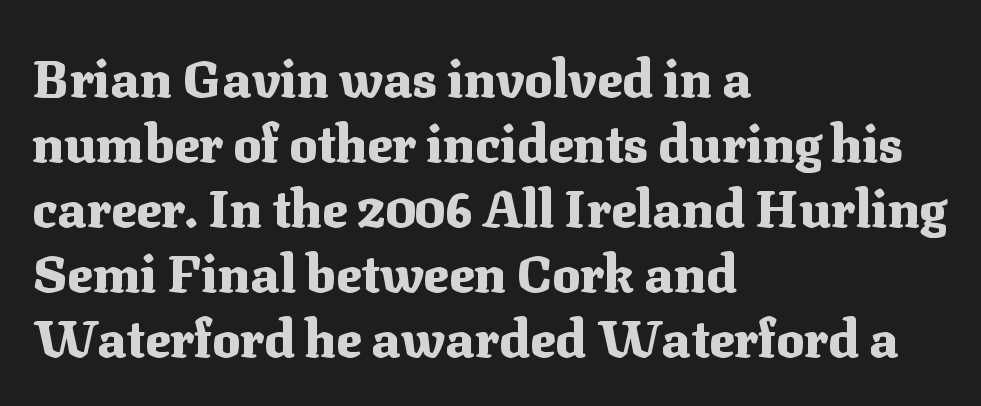
The image shows 52 px heavy serif type, upright; set left-aligned, normal line spacing (1.25x), normal letter spacing, not underlined; medium stroke contrast and a medium x-height.
